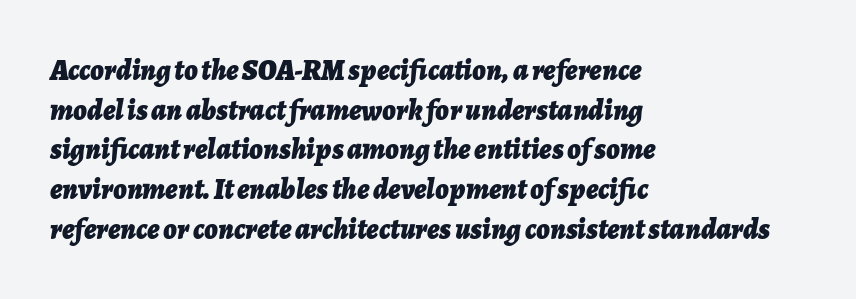
Q: Is the text bold? A: Yes.
Q: Is the text italic (slanted)? A: Yes, it leans right by about 7 degrees.
Q: Is the text underlined? A: No.
Q: How is the paragraph aligned? A: Left-aligned.
Q: Is the spacing between letters normal or unusually wide? A: Normal.
Q: Is the spacing between lines tight, normal or loose? A: Normal.
Q: Width (condensed, normal, or wide)? A: Normal.
Q: Stroke contrast? A: Low.
Q: x-height? A: Medium.
Q: Monospaced? A: No.
